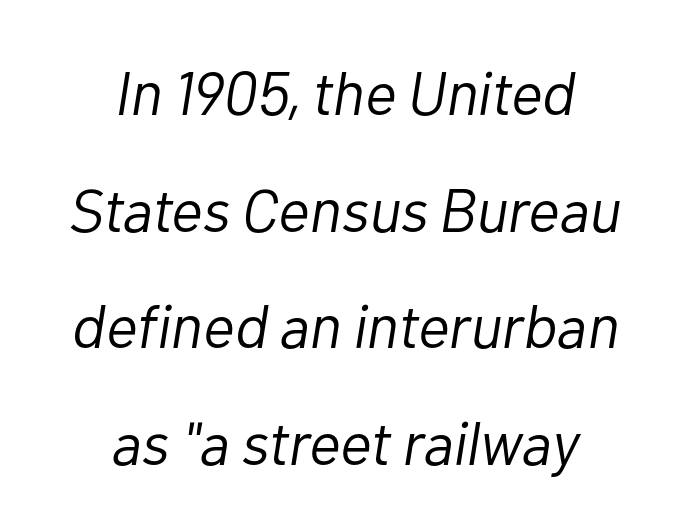
{"italic": "yes", "lean": "right", "slant_degrees": 10, "bold": "no", "weight": "light", "width": "normal", "stroke_contrast": "low", "x_height": "medium", "monospaced": "no", "underline": "no", "align": "center", "line_spacing": "loose", "line_spacing_ratio": 1.91, "letter_spacing": "normal", "letter_spacing_em": 0.0, "glyph_px": 61}
